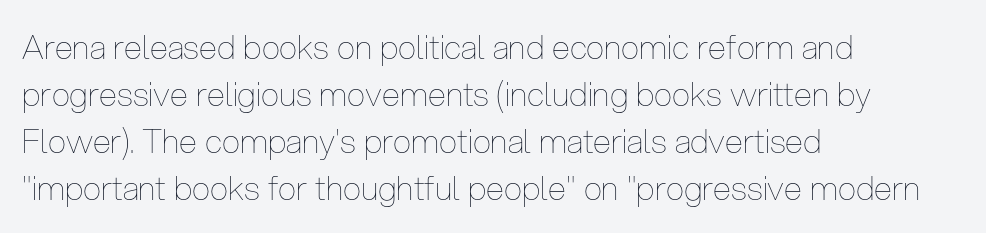
Do the characters align in a grid? No, the font is proportional. The string is rendered with underlining switched off. Short and long lines alike share a common starting point at left. Each stroke keeps to a modest, everyday thickness or less. Nope, not italic — everything's standing straight.
